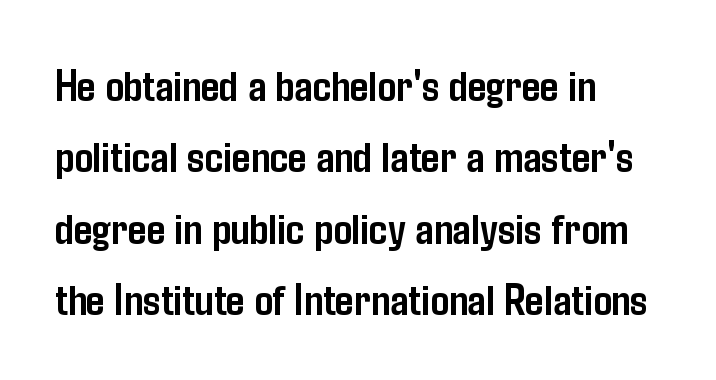
Q: Is the text bold? A: Yes.
Q: Is the text italic (slanted)? A: No, it is upright.
Q: Is the typeface a serif or a sans-serif typeface? A: Sans-serif.
Q: Is the text underlined? A: No.
Q: How is the paragraph aligned? A: Left-aligned.
Q: Is the spacing between letters normal or unusually wide? A: Normal.
Q: Is the spacing between lines tight, normal or loose? A: Normal.
Q: Width (condensed, normal, or wide)? A: Condensed.
Q: Stroke contrast? A: Low.
Q: x-height? A: Medium.
Q: Monospaced? A: No.
